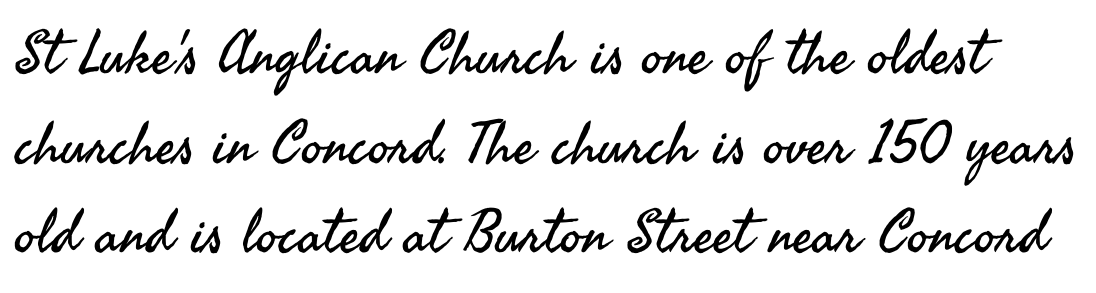
Serif or sans? Sans — the stroke terminals are bare. Quick note: underline off. Reading down the column, the eye jumps a familiar distance to each next line. On a weight scale, this lands at 450 or below. A typesetter would call this zero additional tracking.
